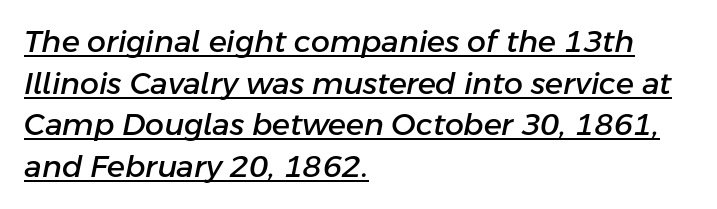
Q: Is the text italic (slanted)? A: Yes, it leans right by about 11 degrees.
Q: Is the text underlined? A: Yes.
Q: How is the paragraph aligned? A: Left-aligned.
Q: Is the spacing between letters normal or unusually wide? A: Normal.
Q: Is the spacing between lines tight, normal or loose? A: Normal.
Q: Width (condensed, normal, or wide)? A: Normal.
Q: Stroke contrast? A: Low.
Q: x-height? A: Medium.
Q: Monospaced? A: No.
